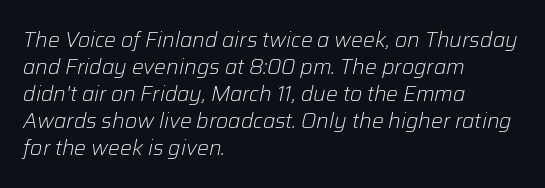
{"italic": "yes", "lean": "right", "slant_degrees": 12, "bold": "no", "underline": "no", "align": "left", "line_spacing": "normal", "line_spacing_ratio": 1.28, "letter_spacing": "normal", "letter_spacing_em": 0.0, "glyph_px": 21}
